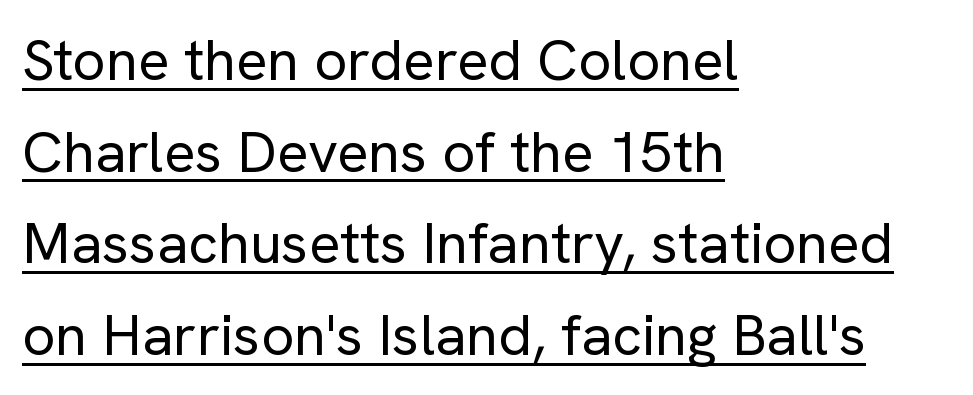
Looks like someone drew a line under every word here. One-word summary of the alignment: left. Is the letter spacing exaggerated? No — it looks like the ordinary default. Look at the bottom of the vertical strokes: they stop flat, with no serifs. The face looks like a standard text weight, possibly lighter. The rows are spaced the way most documents space them.
